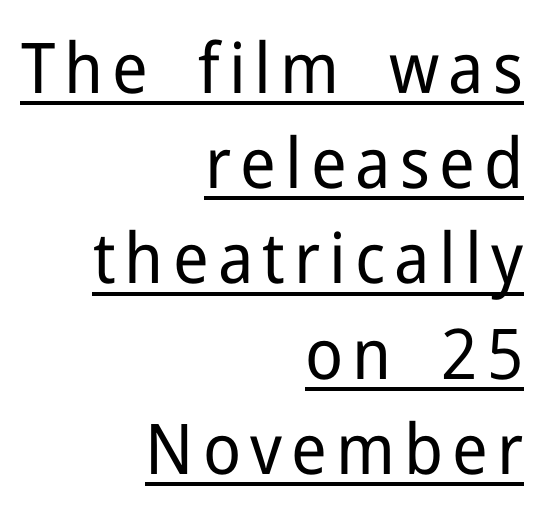
The image shows 70 px regular-weight sans-serif type, upright; set right-aligned, normal line spacing (1.36x), underlined; low stroke contrast and a medium x-height.
